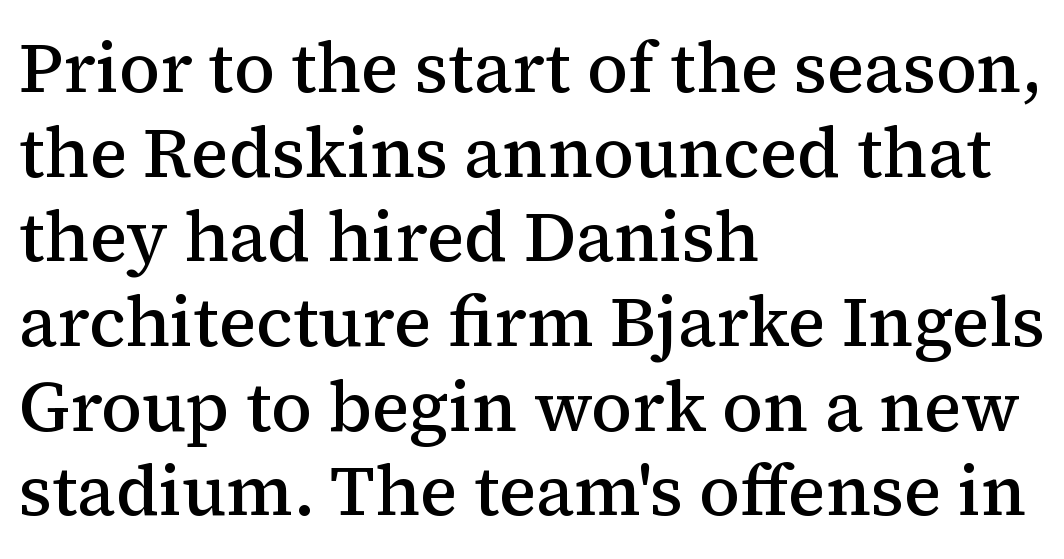
The line texture is even and compact thanks to regular tracking. Small tapered or slab feet sit at the stroke ends, so this counts as serif. Quick note: not italic, upright. Typesetter's note: demi weight, one step under bold. You could not count columns in this text — the font is proportionally spaced. The foot of each line stays bare and open.
